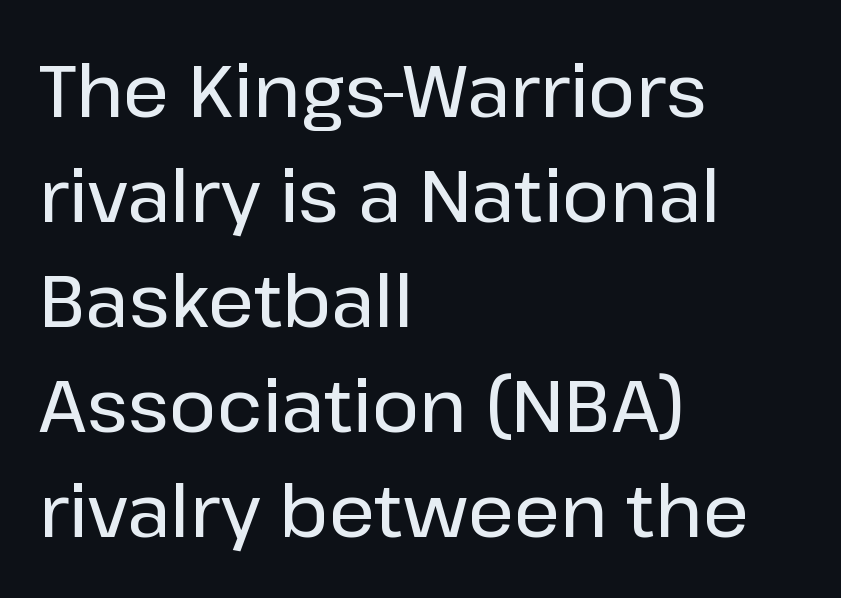
{"serif": "no", "italic": "no", "width": "normal", "stroke_contrast": "low", "x_height": "medium", "monospaced": "no", "underline": "no", "align": "left", "line_spacing": "normal", "line_spacing_ratio": 1.46, "letter_spacing": "normal", "letter_spacing_em": 0.0, "glyph_px": 72}
